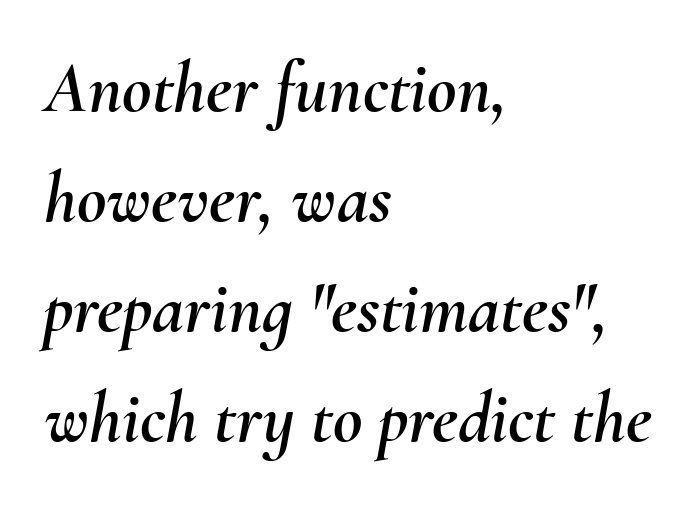
The image shows 72 px text type, italic (leaning right); set left-aligned, normal line spacing (1.53x), normal letter spacing, not underlined; medium stroke contrast and a small x-height.
